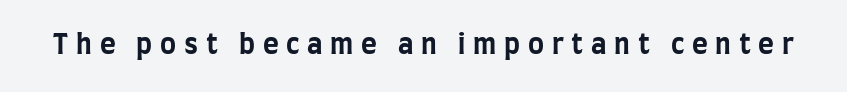
Characters remain perfectly vertical along every line. Caption: expanded tracking, letters set apart. Weight: bold. Descenders are the only things crossing below the line.
